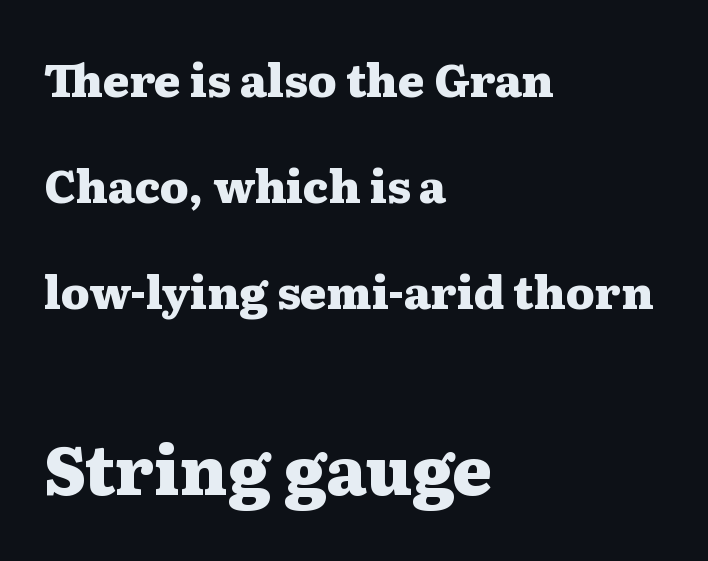
{"serif": "yes", "italic": "no", "bold": "yes", "weight": "heavy", "width": "wide", "stroke_contrast": "medium", "x_height": "medium", "monospaced": "no", "underline": "no", "align": "left", "line_spacing": "loose", "line_spacing_ratio": 2.36, "letter_spacing": "normal", "letter_spacing_em": 0.0, "larger_block": "second", "size_ratio": 1.49, "glyph_px": 67}
